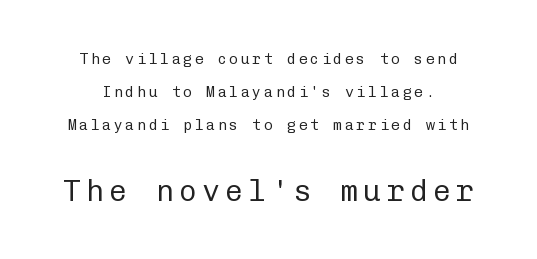
Q: Is the text bold? A: No.
Q: Is the text italic (slanted)? A: No, it is upright.
Q: Is the typeface a serif or a sans-serif typeface? A: Sans-serif.
Q: Is the text underlined? A: No.
Q: Is the spacing between lines tight, normal or loose? A: Loose.
Q: Which block of text is set in a larger size, the first (top) or the second (bottom)? A: The second (bottom) one.
Q: Width (condensed, normal, or wide)? A: Normal.
Q: Stroke contrast? A: Low.
Q: x-height? A: Medium.
Q: Monospaced? A: Yes.
